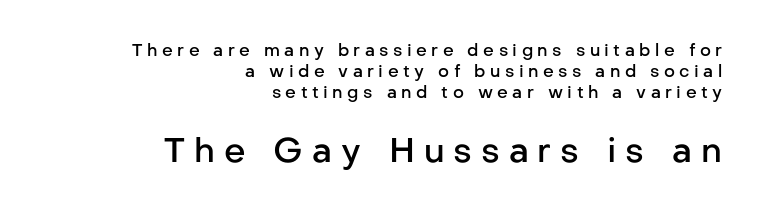
Compared with typical body copy, the letter spacing here is much looser. The face used here is a sans, in the tradition of grotesques and geometrics. Students, this is semibold: more ink than regular, less than bold. A typesetter would call this proportional, since set widths differ per character. You get the small type first, then a jump to larger type.
